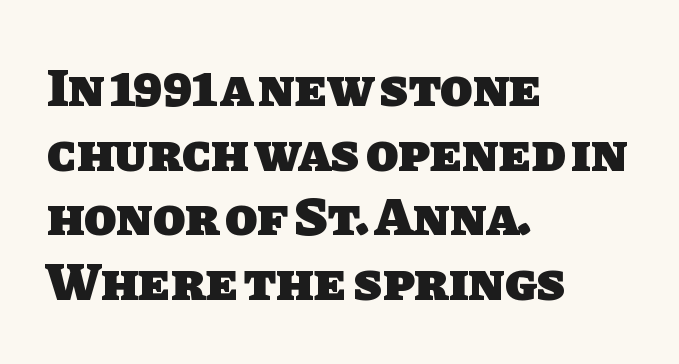
Students, note that the glyphs here touch the page at normal intervals. You'd pick this weight for a headline — it's a proper bold. Which margin do the lines hug? The left one — the right edge is uneven. Plain, unruled lines of type.
